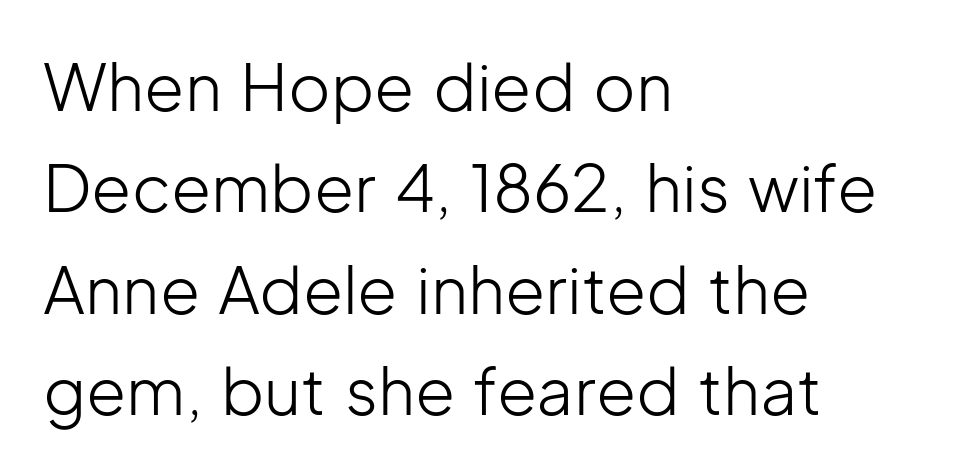
The letters advance in unequal steps, a hallmark of proportional type. Interline gaps are of average width in this sample. Think standard paragraph weight, or any step lighter than that. The compositor pushed each line to the left boundary.
